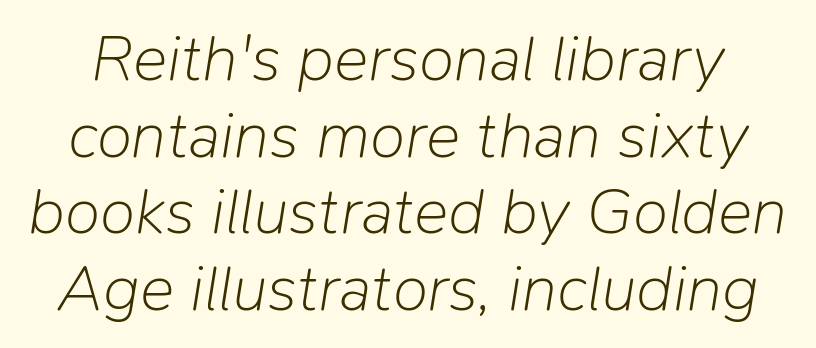
{"italic": "yes", "lean": "right", "slant_degrees": 9, "bold": "no", "weight": "light", "width": "normal", "stroke_contrast": "low", "x_height": "medium", "monospaced": "no", "underline": "no", "line_spacing_ratio": 1.18, "letter_spacing": "normal", "letter_spacing_em": 0.0, "glyph_px": 65}
